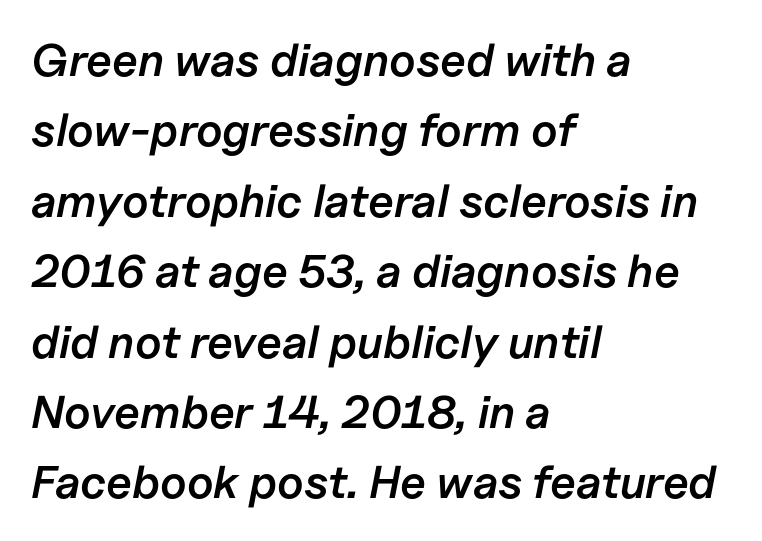
Q: Is the text bold? A: Semi-bold.
Q: Is the text italic (slanted)? A: Yes, it leans right by about 11 degrees.
Q: Is the text underlined? A: No.
Q: How is the paragraph aligned? A: Left-aligned.
Q: Is the spacing between letters normal or unusually wide? A: Normal.
Q: Is the spacing between lines tight, normal or loose? A: Normal.
Q: Width (condensed, normal, or wide)? A: Normal.
Q: Stroke contrast? A: Low.
Q: x-height? A: Medium.
Q: Monospaced? A: No.
